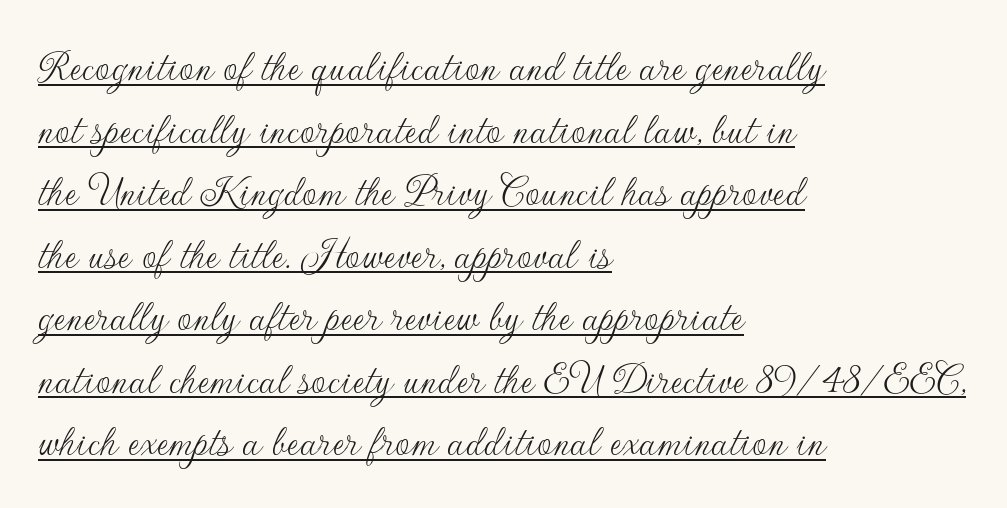
The image shows 46 px thin sans-serif type; set left-aligned, normal line spacing (1.36x), normal letter spacing, underlined; low stroke contrast and a small x-height.
